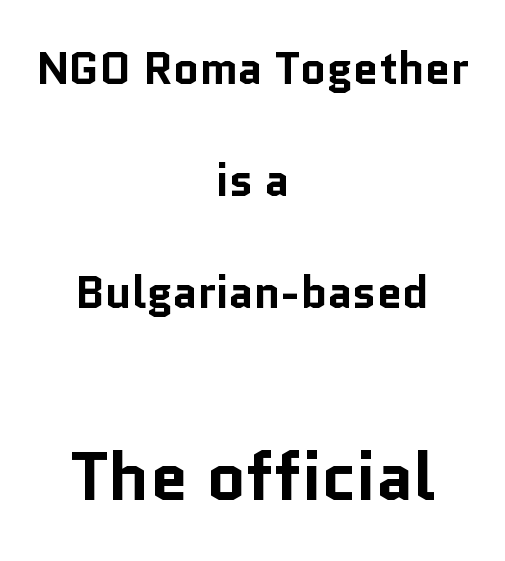
{"serif": "no", "italic": "no", "bold": "yes", "weight": "bold", "width": "normal", "stroke_contrast": "low", "x_height": "medium", "monospaced": "no", "underline": "no", "align": "center", "line_spacing": "loose", "line_spacing_ratio": 2.49, "letter_spacing": "normal", "letter_spacing_em": 0.0, "larger_block": "second", "size_ratio": 1.51, "glyph_px": 68}
